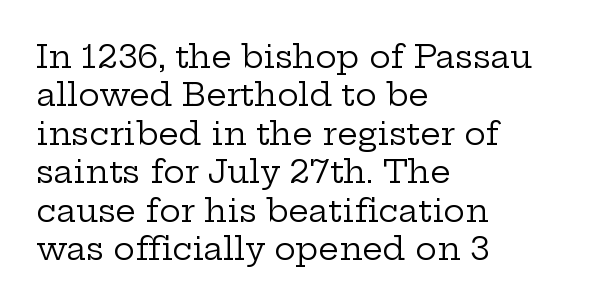
The image shows 32 px regular-weight, wide serif type, upright; set left-aligned, line spacing 1.2x, normal letter spacing, not underlined; low stroke contrast and a medium x-height.
